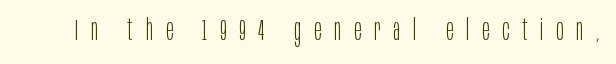
Q: Is the text bold? A: No.
Q: Is the text italic (slanted)? A: No, it is upright.
Q: Is the typeface a serif or a sans-serif typeface? A: Sans-serif.
Q: Is the text underlined? A: No.
Q: Is the spacing between letters normal or unusually wide? A: Unusually wide.
Q: Width (condensed, normal, or wide)? A: Condensed.
Q: Stroke contrast? A: Low.
Q: x-height? A: Large.
Q: Monospaced? A: No.
